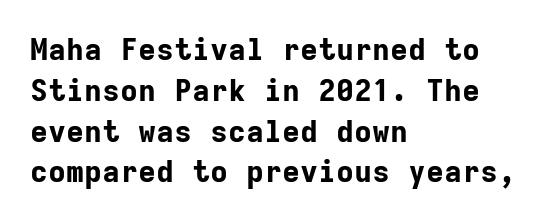
The image shows 30 px bold sans-serif type, upright, monospaced; set left-aligned, normal line spacing (1.36x), normal letter spacing, not underlined; low stroke contrast and a medium x-height.
